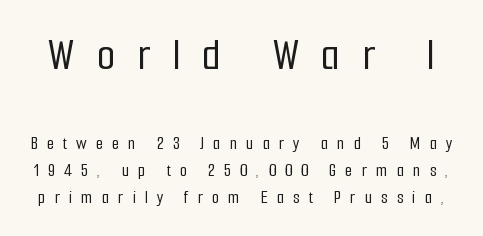
Q: Is the text italic (slanted)? A: No, it is upright.
Q: Is the typeface a serif or a sans-serif typeface? A: Sans-serif.
Q: Is the text underlined? A: No.
Q: Is the spacing between letters normal or unusually wide? A: Unusually wide.
Q: Is the spacing between lines tight, normal or loose? A: Normal.
Q: Which block of text is set in a larger size, the first (top) or the second (bottom)? A: The first (top) one.
Q: Width (condensed, normal, or wide)? A: Condensed.
Q: Stroke contrast? A: Low.
Q: x-height? A: Medium.
Q: Monospaced? A: No.
